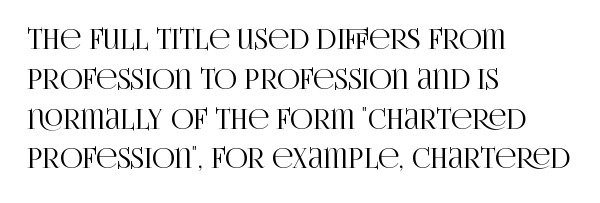
{"serif": "yes", "italic": "no", "width": "condensed", "stroke_contrast": "high", "x_height": "large", "monospaced": "no", "underline": "no", "align": "left", "line_spacing": "normal", "line_spacing_ratio": 1.42, "letter_spacing": "normal", "letter_spacing_em": 0.0, "glyph_px": 28}
